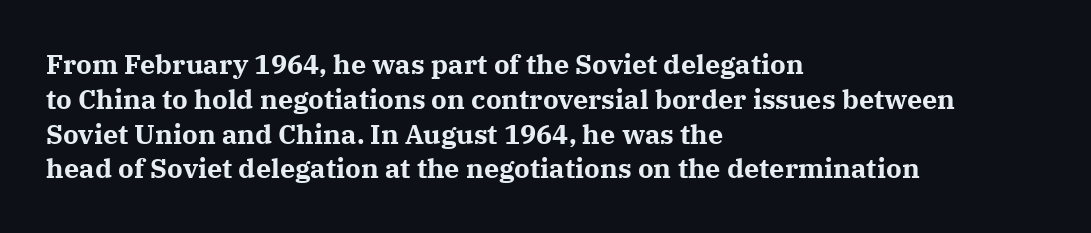
The words here are not underlined. Style check: upright. Typesetter's note: full bold, strokes at maximum text heaviness. Left-aligned paragraph, ragged on the right. One glance says typical: line gaps are just what's usual. Look at the tracking — it's just the regular setting, nothing added.
